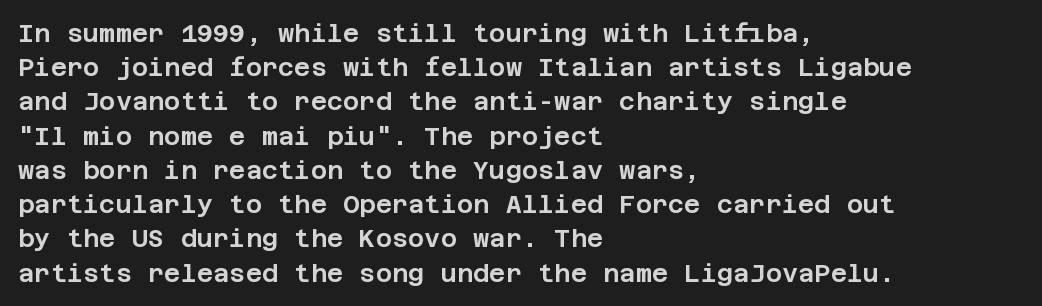
{"italic": "no", "underline": "no", "align": "left", "line_spacing": "normal", "line_spacing_ratio": 1.37, "letter_spacing": "normal", "letter_spacing_em": 0.0, "glyph_px": 25}
